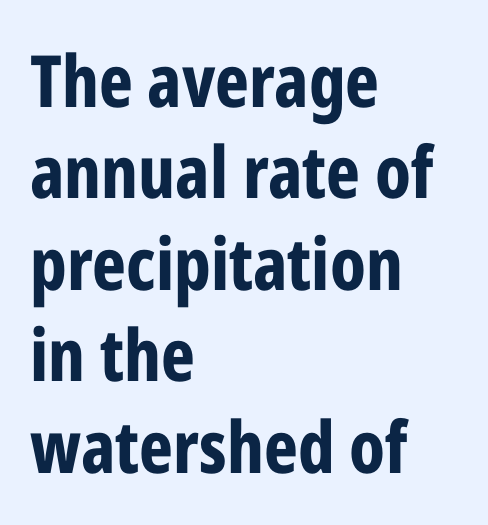
The image shows 72 px bold, condensed sans-serif type, upright; set left-aligned, normal line spacing (1.27x), normal letter spacing, not underlined; low stroke contrast and a medium x-height.
